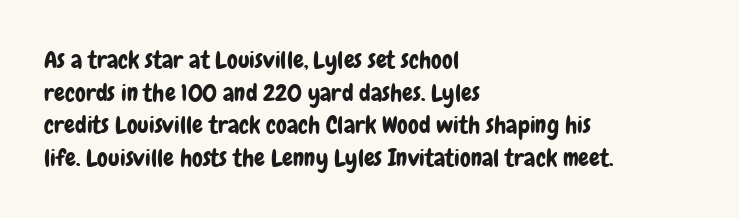
{"italic": "no", "underline": "no", "align": "left", "line_spacing": "normal", "line_spacing_ratio": 1.36, "letter_spacing": "normal", "letter_spacing_em": 0.0, "glyph_px": 24}
